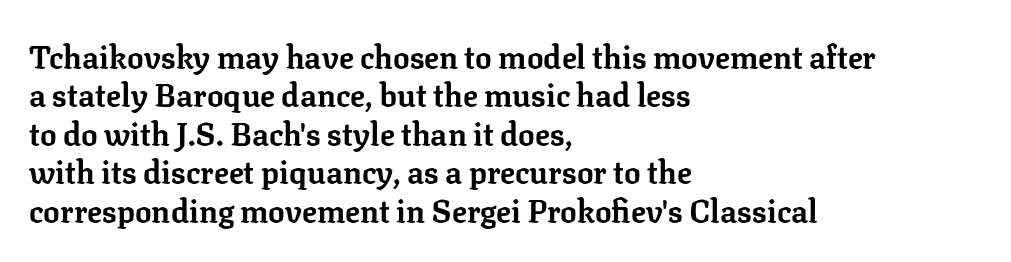
{"serif": "yes", "italic": "no", "bold": "yes", "weight": "bold", "width": "normal", "stroke_contrast": "low", "x_height": "medium", "monospaced": "no", "underline": "no", "align": "left", "line_spacing_ratio": 1.24, "letter_spacing": "normal", "letter_spacing_em": 0.0, "glyph_px": 31}
